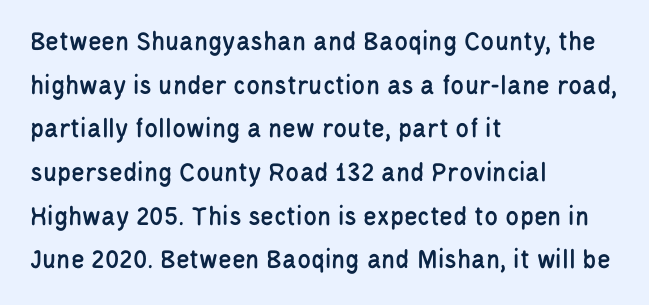
The image shows 28 px condensed sans-serif type, upright; set left-aligned, normal line spacing (1.56x), normal letter spacing, not underlined; low stroke contrast and a large x-height.
